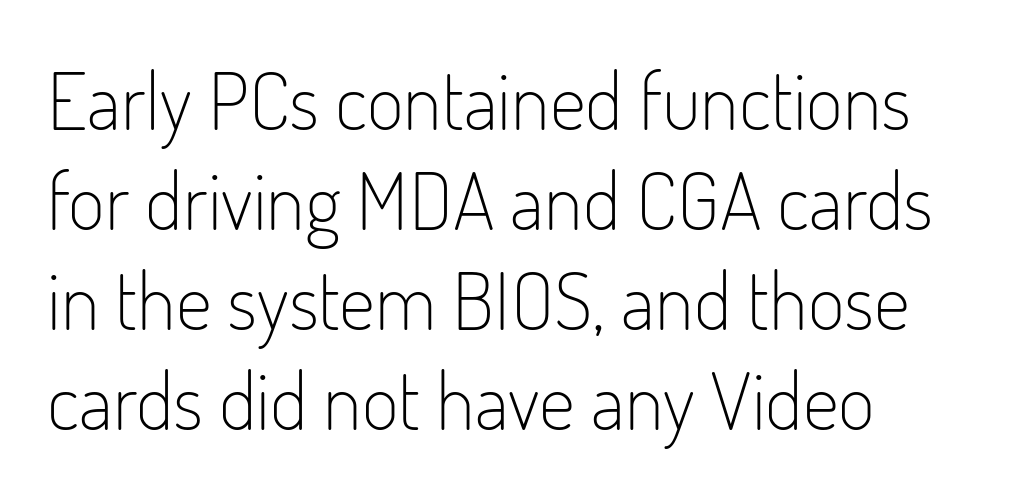
{"serif": "no", "italic": "no", "bold": "no", "weight": "light", "width": "condensed", "stroke_contrast": "low", "x_height": "small", "monospaced": "no", "underline": "no", "align": "left", "line_spacing": "normal", "line_spacing_ratio": 1.25, "letter_spacing": "normal", "letter_spacing_em": 0.0, "glyph_px": 80}
